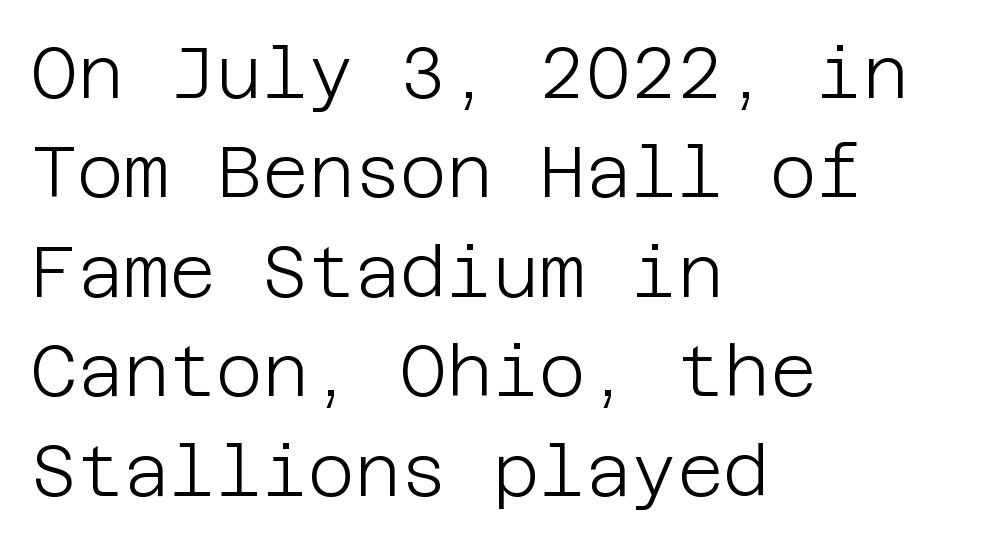
The image shows 71 px light sans-serif type, upright; set left-aligned, normal line spacing (1.4x), normal letter spacing, not underlined; low stroke contrast and a large x-height.
